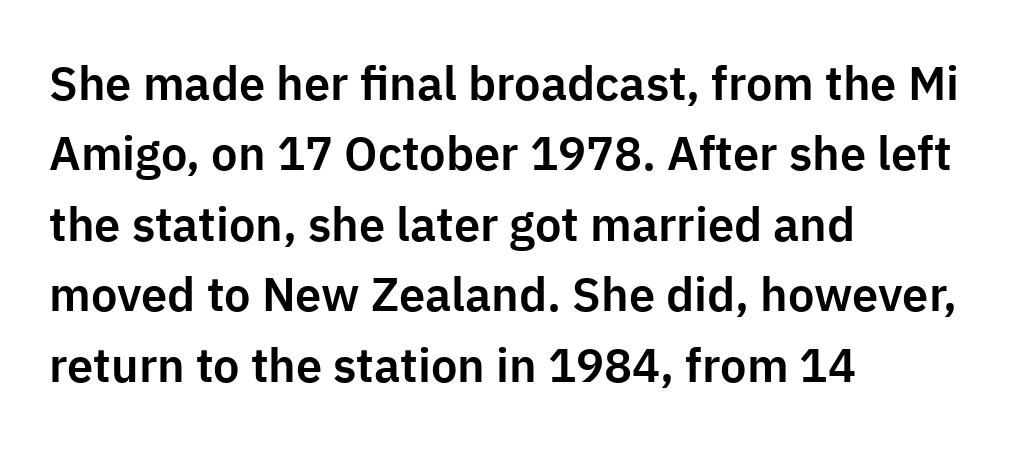
{"serif": "no", "italic": "no", "width": "normal", "stroke_contrast": "low", "x_height": "medium", "monospaced": "no", "underline": "no", "align": "left", "line_spacing": "normal", "line_spacing_ratio": 1.5, "letter_spacing": "normal", "letter_spacing_em": 0.0, "glyph_px": 47}
